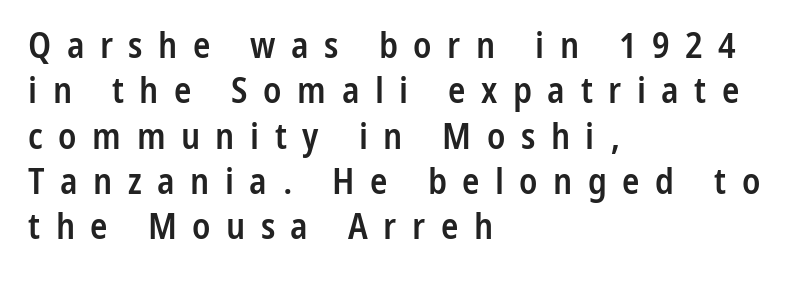
The image shows 36 px semibold, condensed sans-serif type, upright; set left-aligned, normal line spacing (1.26x), unusually wide letter spacing (+0.43 em), not underlined; low stroke contrast and a medium x-height.
